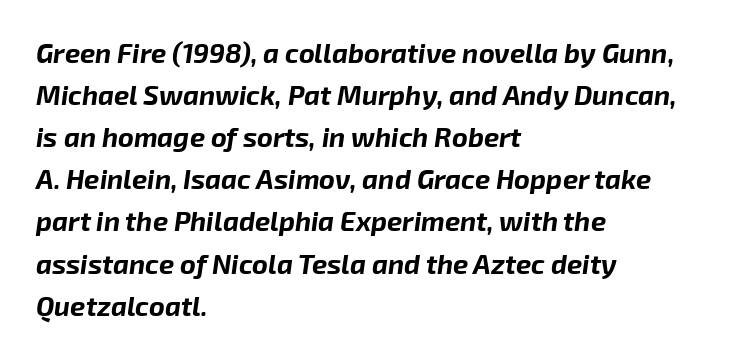
{"italic": "yes", "lean": "right", "slant_degrees": 8, "bold": "yes", "underline": "no", "align": "left", "line_spacing": "normal", "line_spacing_ratio": 1.56, "letter_spacing": "normal", "letter_spacing_em": 0.0, "glyph_px": 27}
